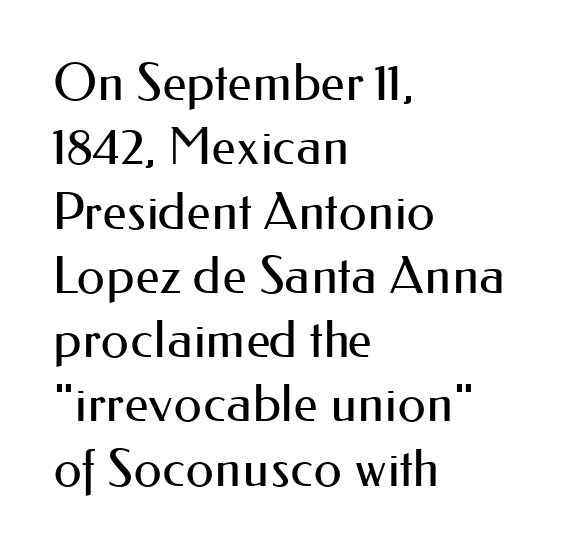
{"serif": "no", "italic": "no", "bold": "no", "weight": "regular", "width": "normal", "stroke_contrast": "medium", "x_height": "small", "monospaced": "no", "underline": "no", "align": "left", "line_spacing": "normal", "line_spacing_ratio": 1.26, "letter_spacing": "normal", "letter_spacing_em": 0.0, "glyph_px": 51}
